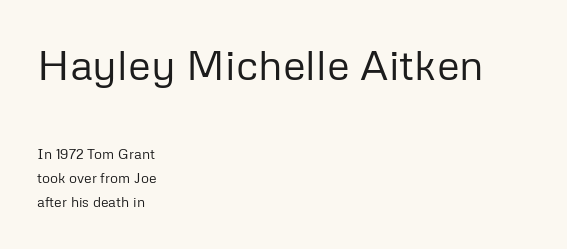
The image shows 42 px regular-weight sans-serif type, upright; set left-aligned, line spacing 1.74x, normal letter spacing, not underlined; the first (top) block is 3.0x larger; low stroke contrast and a medium x-height.
